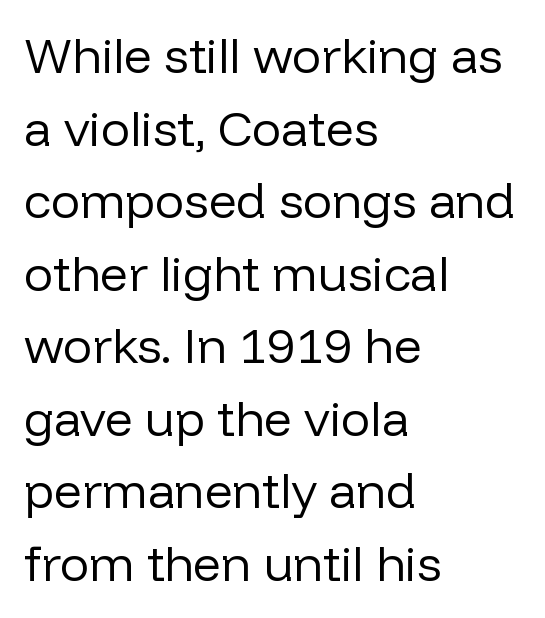
{"serif": "no", "italic": "no", "bold": "no", "weight": "regular", "width": "normal", "stroke_contrast": "low", "x_height": "medium", "monospaced": "no", "underline": "no", "align": "left", "line_spacing": "normal", "line_spacing_ratio": 1.48, "letter_spacing": "normal", "letter_spacing_em": 0.0, "glyph_px": 49}
